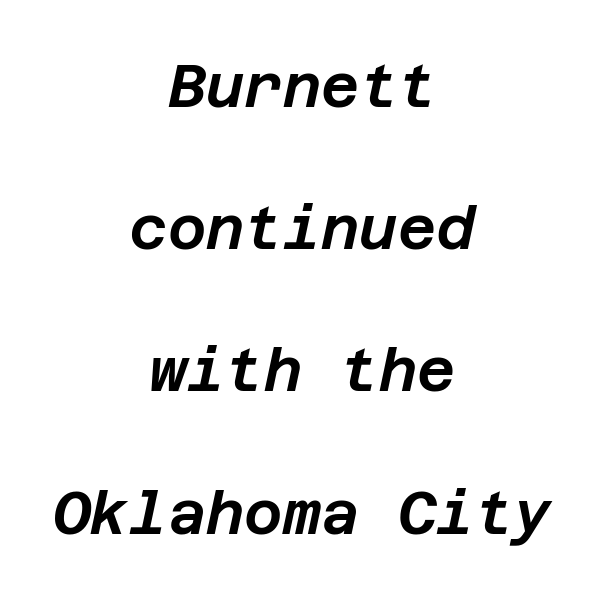
Q: Is the text italic (slanted)? A: Yes, it leans right by about 12 degrees.
Q: Is the text underlined? A: No.
Q: How is the paragraph aligned? A: Centered.
Q: Is the spacing between letters normal or unusually wide? A: Normal.
Q: Is the spacing between lines tight, normal or loose? A: Loose.
Q: Width (condensed, normal, or wide)? A: Normal.
Q: Stroke contrast? A: Low.
Q: x-height? A: Large.
